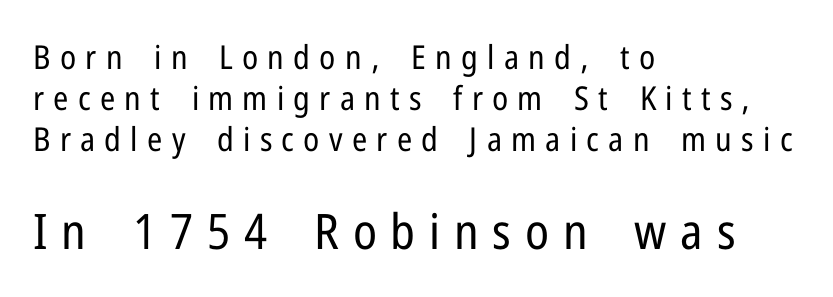
{"serif": "no", "italic": "no", "bold": "no", "weight": "regular", "width": "condensed", "stroke_contrast": "low", "x_height": "medium", "monospaced": "no", "underline": "no", "align": "left", "line_spacing": "normal", "line_spacing_ratio": 1.25, "letter_spacing": "wide", "letter_spacing_em": 0.28, "larger_block": "second", "size_ratio": 1.48, "glyph_px": 49}
